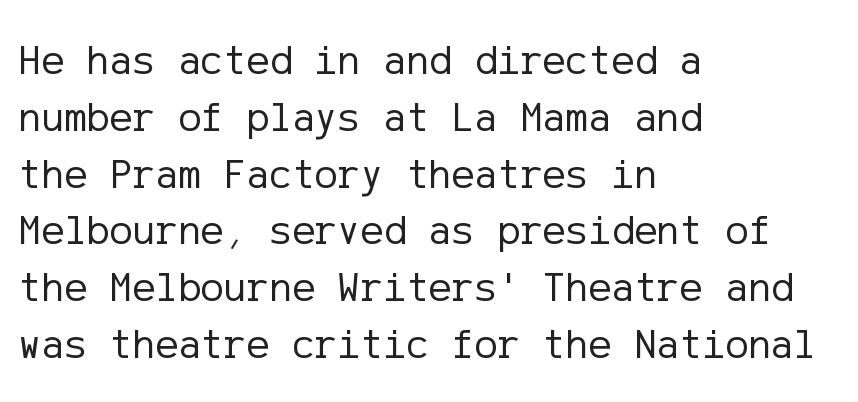
{"serif": "no", "italic": "no", "bold": "no", "weight": "regular", "width": "normal", "stroke_contrast": "low", "x_height": "medium", "underline": "no", "align": "left", "line_spacing": "normal", "line_spacing_ratio": 1.32, "letter_spacing": "normal", "letter_spacing_em": 0.0, "glyph_px": 43}
